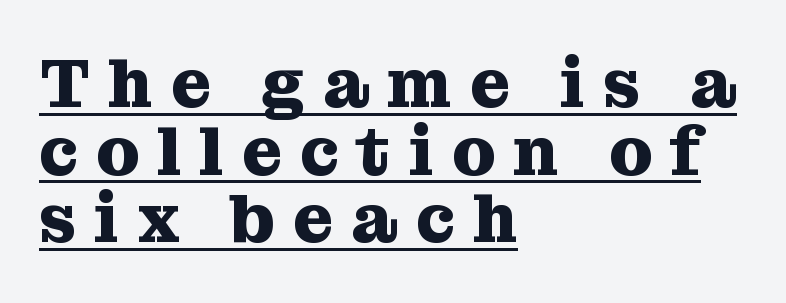
{"serif": "yes", "italic": "no", "bold": "yes", "weight": "heavy", "width": "normal", "stroke_contrast": "medium", "x_height": "medium", "monospaced": "no", "underline": "yes", "align": "left", "line_spacing": "tight", "line_spacing_ratio": 0.98, "letter_spacing": "wide", "letter_spacing_em": 0.26, "glyph_px": 69}
